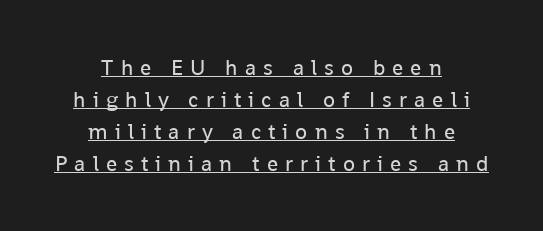
{"italic": "no", "bold": "no", "underline": "yes", "align": "center", "line_spacing": "normal", "line_spacing_ratio": 1.45, "letter_spacing": "wide", "letter_spacing_em": 0.32, "glyph_px": 22}
